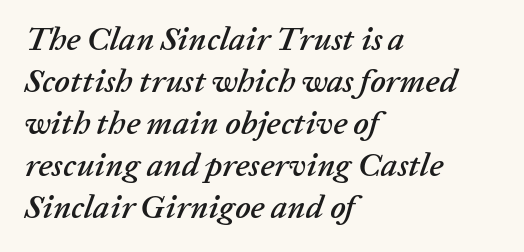
The image shows 33 px text type, italic (leaning right); set left-aligned, normal line spacing (1.27x), normal letter spacing, not underlined; low stroke contrast and a medium x-height.
